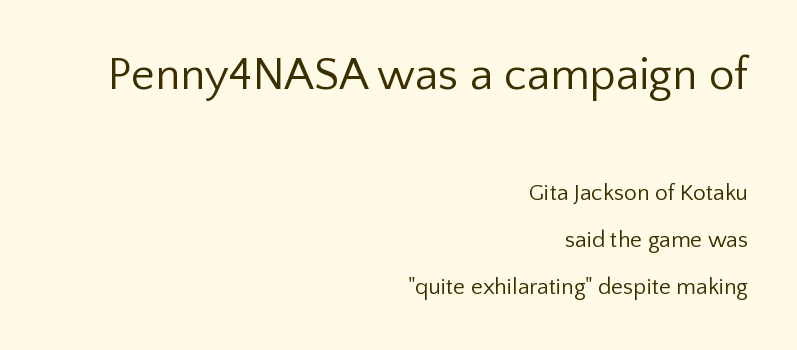
The letters advance in unequal steps, a hallmark of proportional type. Horizontal alignment here is rightward, an uncommon choice for prose. One glance says open: line gaps are wider than usual. Of the two passages, the one on top uses the larger point size.
